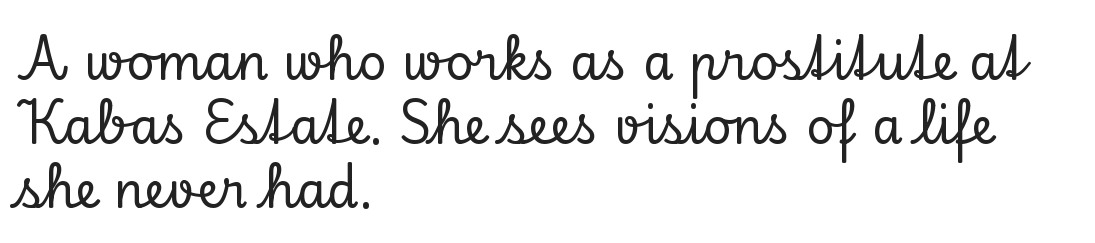
The image shows 49 px text type, upright; set left-aligned, normal line spacing (1.31x), normal letter spacing, not underlined; low stroke contrast and a small x-height.
